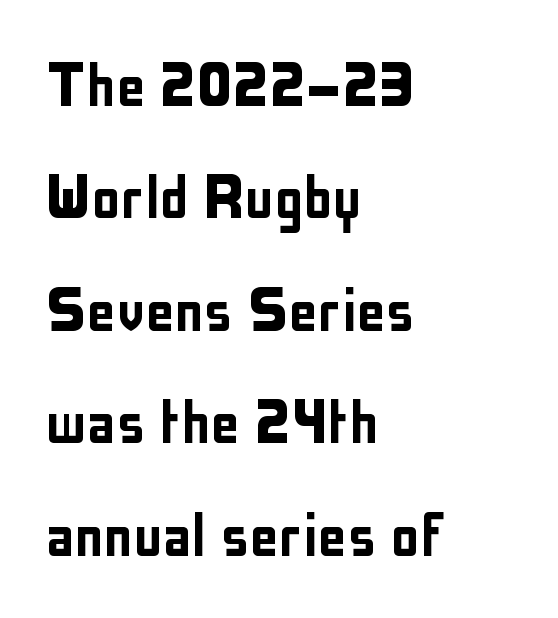
Q: Is the text italic (slanted)? A: No, it is upright.
Q: Is the typeface a serif or a sans-serif typeface? A: Sans-serif.
Q: Is the text underlined? A: No.
Q: How is the paragraph aligned? A: Left-aligned.
Q: Is the spacing between letters normal or unusually wide? A: Normal.
Q: Is the spacing between lines tight, normal or loose? A: Normal.
Q: Width (condensed, normal, or wide)? A: Condensed.
Q: Stroke contrast? A: Low.
Q: x-height? A: Medium.
Q: Monospaced? A: No.
